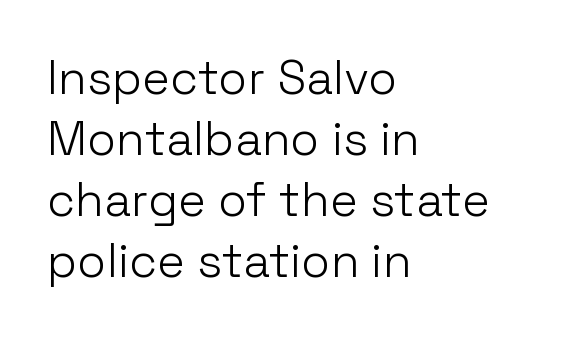
The image shows 47 px light sans-serif type, upright; set left-aligned, normal line spacing (1.3x), normal letter spacing, not underlined; low stroke contrast and a medium x-height.
